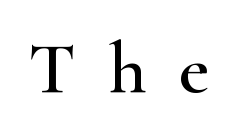
{"serif": "yes", "italic": "no", "width": "wide", "stroke_contrast": "high", "x_height": "small", "monospaced": "no", "underline": "no", "letter_spacing": "wide", "letter_spacing_em": 0.45, "glyph_px": 74}
